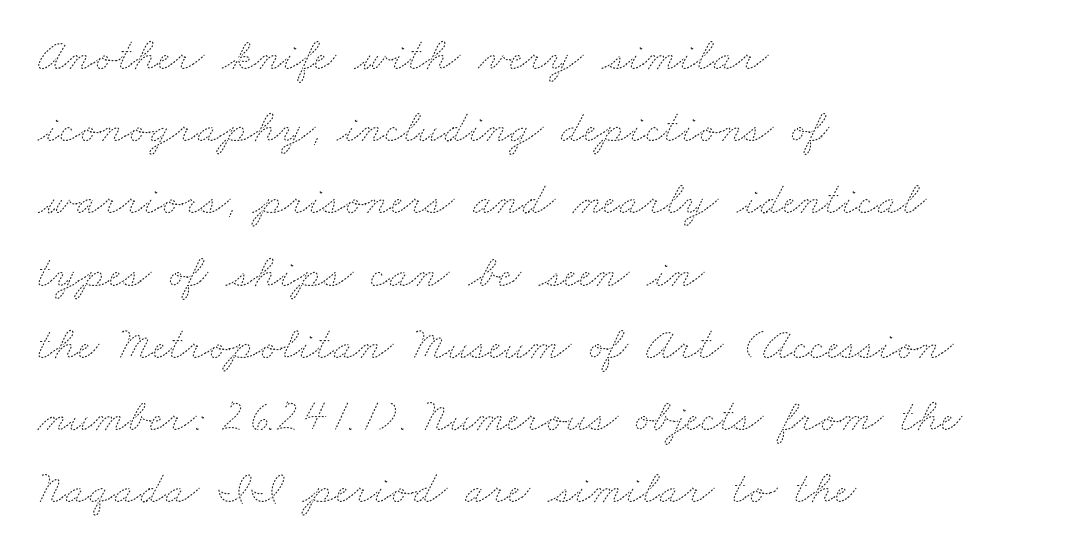
{"bold": "no", "weight": "thin", "width": "wide", "stroke_contrast": "medium", "x_height": "small", "monospaced": "no", "underline": "no", "align": "left", "line_spacing": "normal", "line_spacing_ratio": 1.57, "letter_spacing": "normal", "letter_spacing_em": 0.0, "glyph_px": 46}
